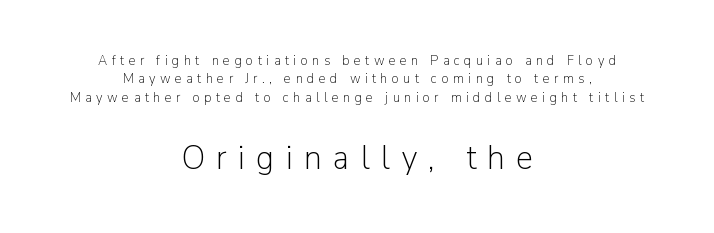
The image shows 35 px light sans-serif type, upright; set centered, normal line spacing (1.32x), unusually wide letter spacing (+0.32 em), not underlined; the second (bottom) block is 2.5x larger; low stroke contrast and a medium x-height.
